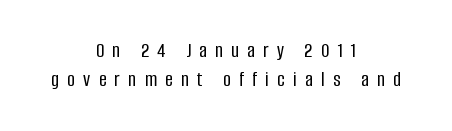
Q: Is the text italic (slanted)? A: No, it is upright.
Q: Is the text underlined? A: No.
Q: How is the paragraph aligned? A: Centered.
Q: Is the spacing between letters normal or unusually wide? A: Unusually wide.
Q: Is the spacing between lines tight, normal or loose? A: Normal.
